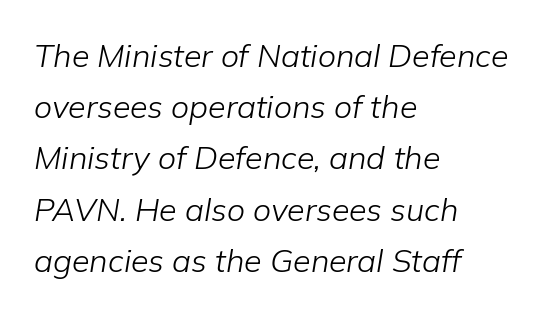
The image shows 32 px light type, italic (leaning right); set left-aligned, normal line spacing (1.6x), normal letter spacing, not underlined; low stroke contrast and a medium x-height.
